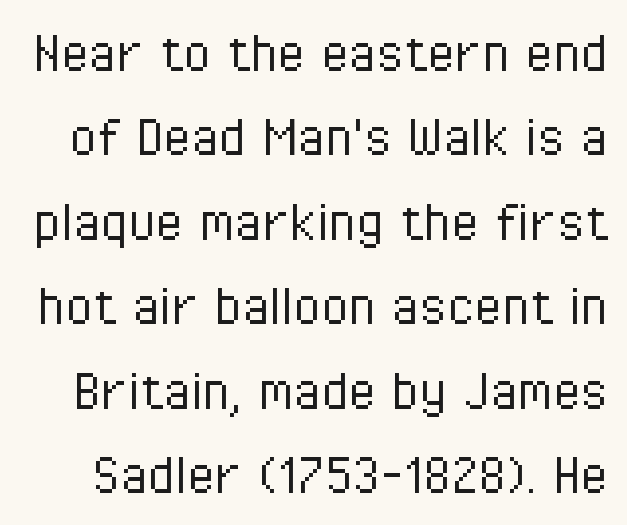
{"serif": "no", "italic": "no", "bold": "no", "weight": "light", "width": "condensed", "stroke_contrast": "low", "x_height": "medium", "monospaced": "no", "underline": "no", "line_spacing": "normal", "line_spacing_ratio": 1.34, "letter_spacing": "normal", "letter_spacing_em": 0.0, "glyph_px": 63}
